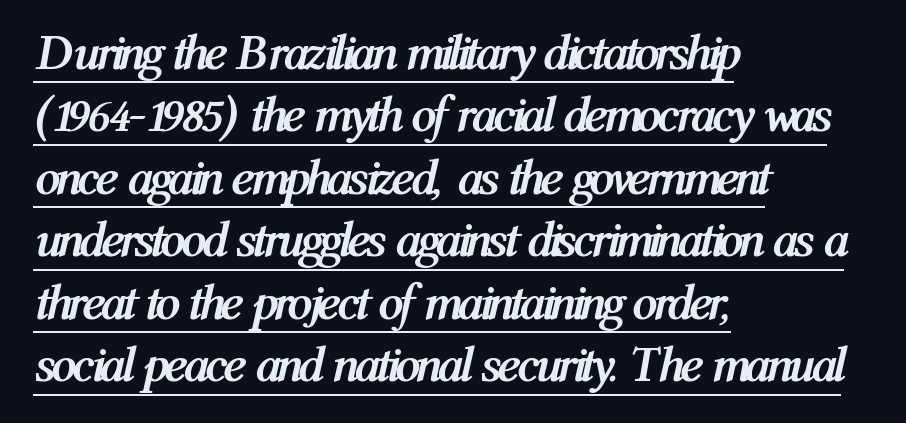
Q: Is the text bold? A: Yes.
Q: Is the text italic (slanted)? A: Yes, it leans right by about 12 degrees.
Q: Is the text underlined? A: Yes.
Q: How is the paragraph aligned? A: Left-aligned.
Q: Is the spacing between letters normal or unusually wide? A: Normal.
Q: Is the spacing between lines tight, normal or loose? A: Normal.
Q: Width (condensed, normal, or wide)? A: Condensed.
Q: Stroke contrast? A: Medium.
Q: x-height? A: Medium.
Q: Monospaced? A: No.
